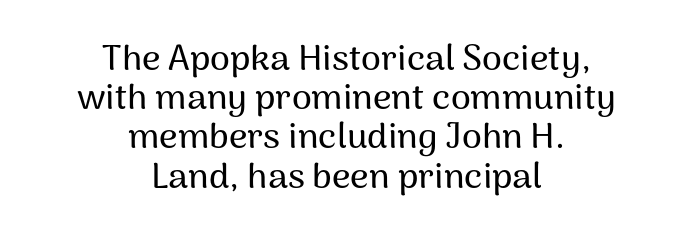
Any mark beneath the type? The region is blank. Each new line begins almost immediately beneath the previous one. You can tell it's not italic because the verticals are truly vertical. Type style note: lacks serifs.
